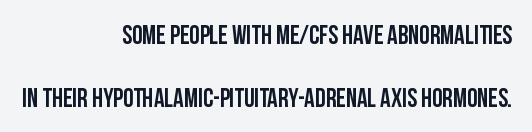
Q: Is the text italic (slanted)? A: No, it is upright.
Q: Is the text underlined? A: No.
Q: How is the paragraph aligned? A: Right-aligned.
Q: Is the spacing between letters normal or unusually wide? A: Normal.
Q: Is the spacing between lines tight, normal or loose? A: Loose.
